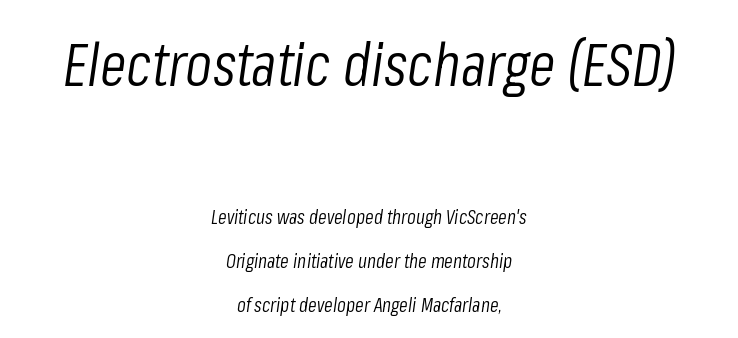
Note the varied advance widths — an 'i' is clearly narrower than an 'm'. The typesetter chose a symmetrical, centered arrangement here. Is the type heavy? It reads as light-to-regular instead. Two sizes are in play, and the larger belongs to the first block. Between one letter and the next there's only the usual sliver of space. Beneath every word, the page is bare.
